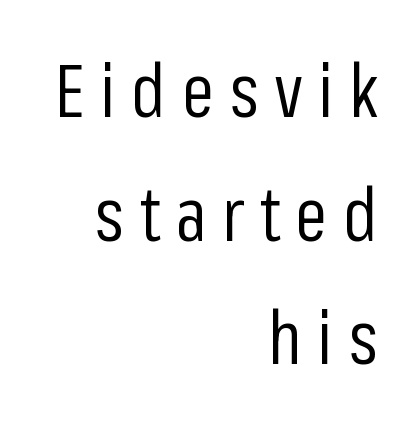
Here the designer chose a conventional face with non-uniform glyph widths. Horizontal alignment here is rightward, an uncommon choice for prose. The words here are not underlined. Characters remain perfectly vertical along every line.
